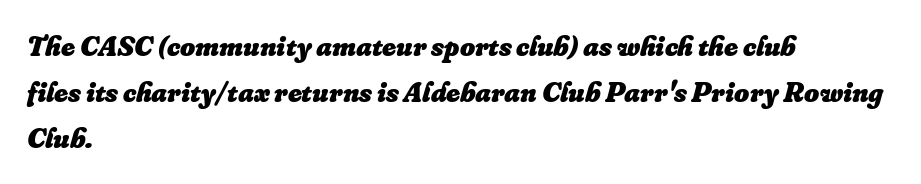
{"italic": "yes", "lean": "right", "slant_degrees": 16, "bold": "yes", "weight": "heavy", "width": "normal", "stroke_contrast": "low", "x_height": "small", "monospaced": "no", "underline": "no", "align": "left", "line_spacing": "normal", "line_spacing_ratio": 1.59, "letter_spacing": "normal", "letter_spacing_em": 0.0, "glyph_px": 29}
